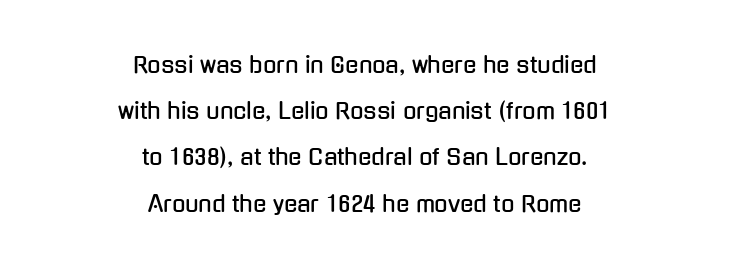
{"italic": "no", "underline": "no", "align": "center", "line_spacing": "loose", "line_spacing_ratio": 2.1, "letter_spacing": "normal", "letter_spacing_em": 0.0, "glyph_px": 22}
